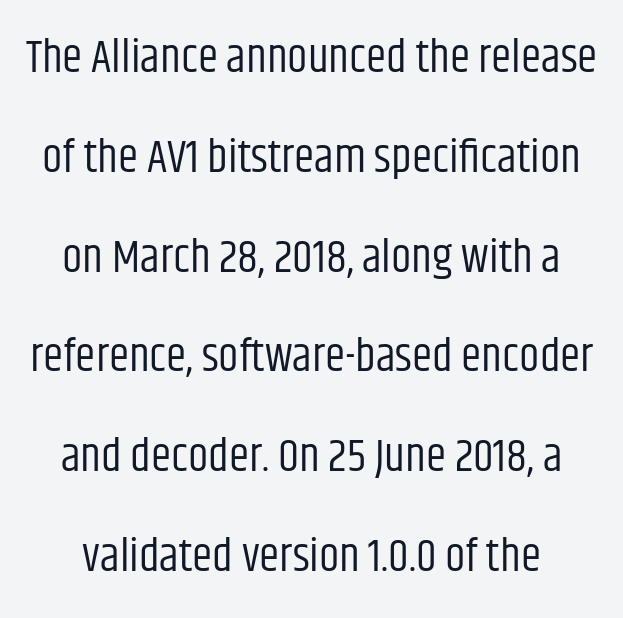
The image shows 46 px regular-weight, condensed sans-serif type, upright; set loose line spacing (2.17x), normal letter spacing, not underlined; low stroke contrast and a large x-height.
